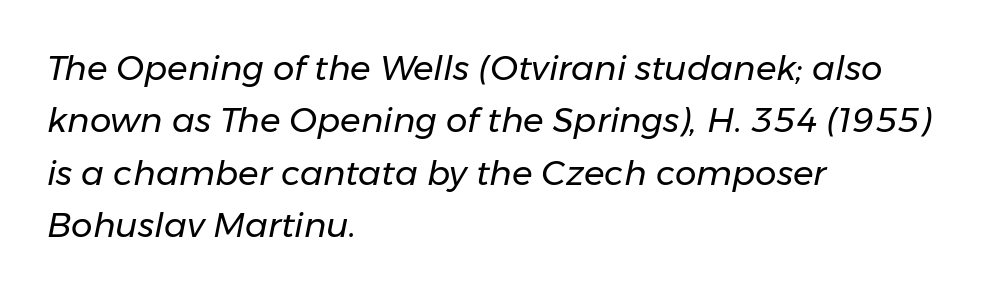
{"italic": "yes", "lean": "right", "slant_degrees": 11, "bold": "no", "weight": "regular", "width": "normal", "stroke_contrast": "low", "x_height": "medium", "monospaced": "no", "underline": "no", "align": "left", "line_spacing": "normal", "line_spacing_ratio": 1.54, "letter_spacing": "normal", "letter_spacing_em": 0.0, "glyph_px": 34}
